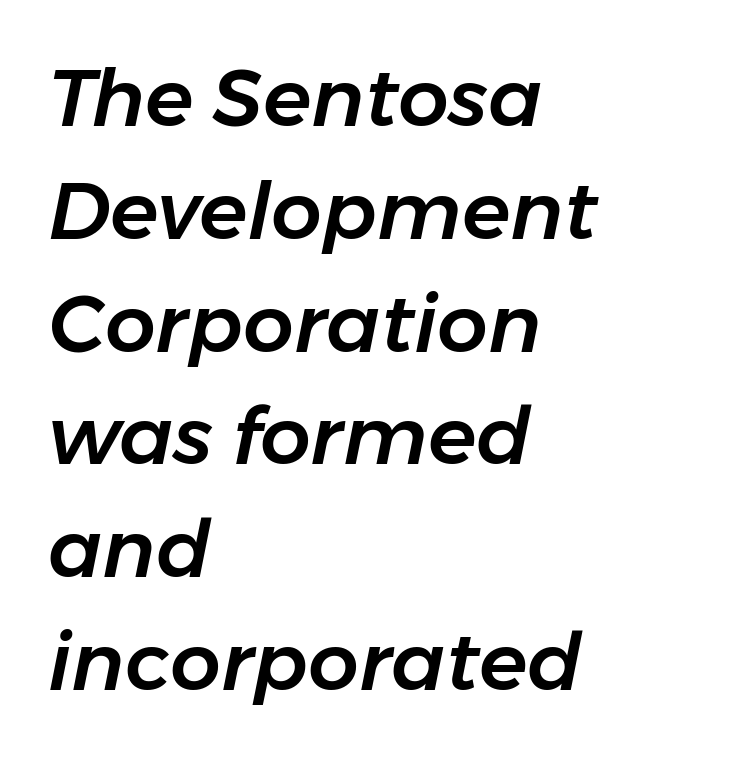
The image shows 80 px text type, italic (leaning right); set left-aligned, normal line spacing (1.41x), normal letter spacing, not underlined; low stroke contrast and a medium x-height.
